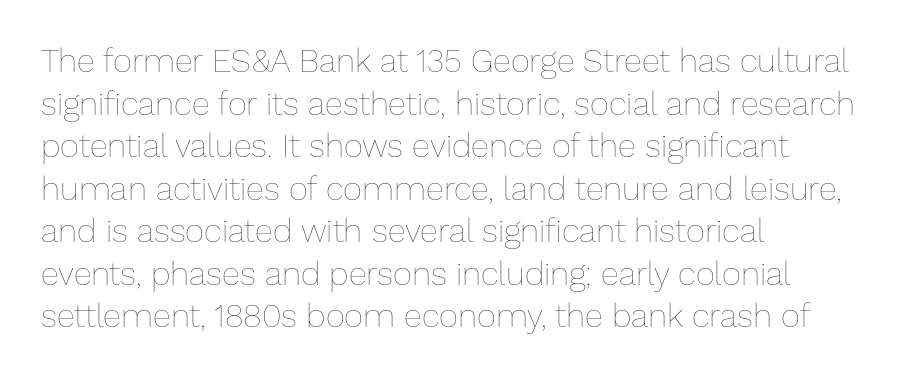
{"italic": "no", "bold": "no", "weight": "thin", "width": "normal", "stroke_contrast": "low", "x_height": "medium", "monospaced": "no", "underline": "no", "align": "left", "line_spacing": "normal", "line_spacing_ratio": 1.29, "letter_spacing": "normal", "letter_spacing_em": 0.0, "glyph_px": 33}
